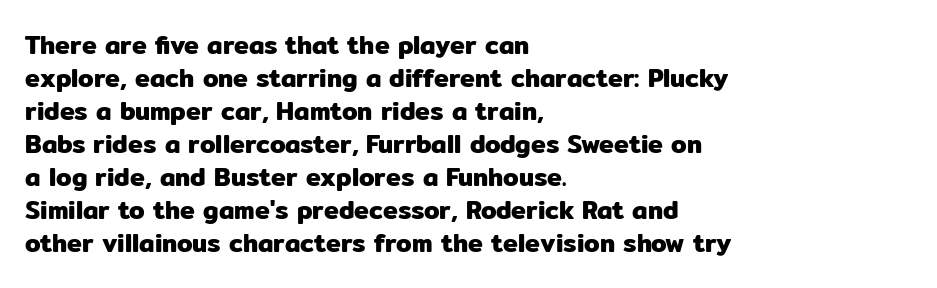
Every row of glyphs begins at an identical x-position on the left. Words appear dense and cohesive because spacing is normal. Unlike italic type, these characters show no tilt at all. Vertical spacing — default. Check under the words: just untouched page.
